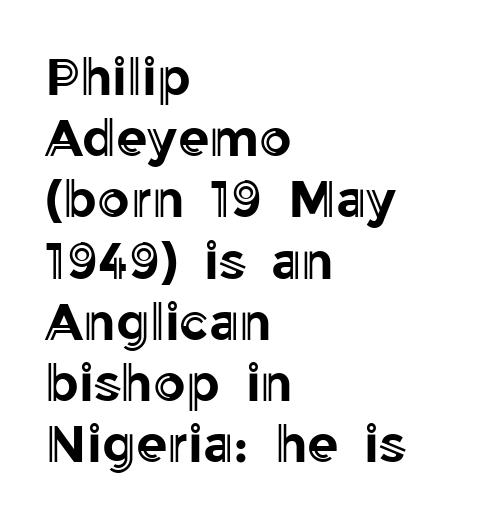
Line beginnings align vertically; line endings do not. A typesetter would mark this as roman, not italic. A typesetter would call this proportional, since set widths differ per character. This sample uses plain, unmodified letter spacing. Has an underline been added? It has not.
